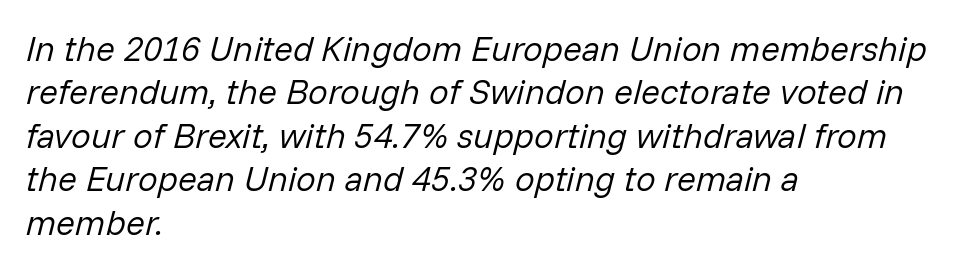
The image shows 35 px regular-weight type, italic (leaning right); set left-aligned, line spacing 1.24x, normal letter spacing, not underlined; low stroke contrast and a medium x-height.
